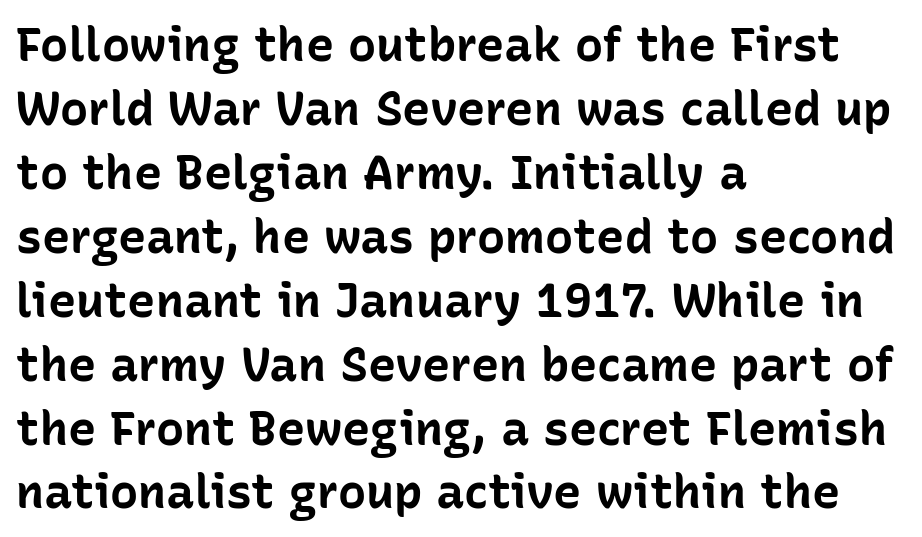
Q: Is the text bold? A: Yes.
Q: Is the text italic (slanted)? A: No, it is upright.
Q: Is the typeface a serif or a sans-serif typeface? A: Sans-serif.
Q: Is the text underlined? A: No.
Q: How is the paragraph aligned? A: Left-aligned.
Q: Is the spacing between letters normal or unusually wide? A: Normal.
Q: Is the spacing between lines tight, normal or loose? A: Normal.
Q: Width (condensed, normal, or wide)? A: Normal.
Q: Stroke contrast? A: Low.
Q: x-height? A: Medium.
Q: Monospaced? A: No.
